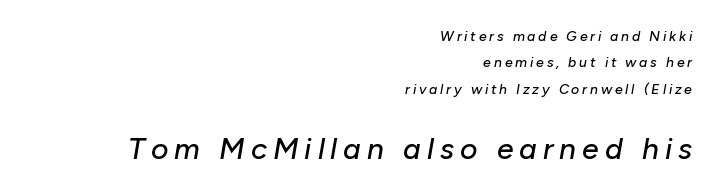
The image shows 30 px text type, italic (leaning right); set right-aligned, line spacing 1.89x, unusually wide letter spacing (+0.2 em), not underlined; the second (bottom) block is 2.14x larger; low stroke contrast and a medium x-height.
